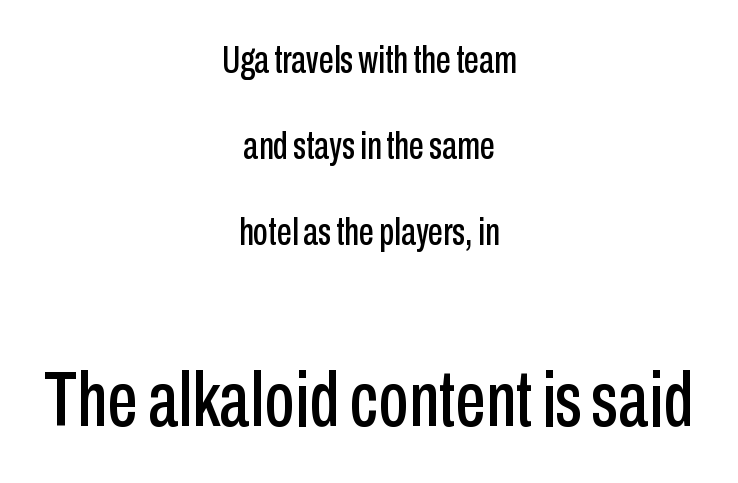
{"serif": "no", "italic": "no", "width": "condensed", "stroke_contrast": "low", "x_height": "medium", "monospaced": "no", "underline": "no", "align": "center", "line_spacing": "loose", "line_spacing_ratio": 2.26, "letter_spacing": "normal", "letter_spacing_em": 0.0, "larger_block": "second", "size_ratio": 2.03, "glyph_px": 77}
